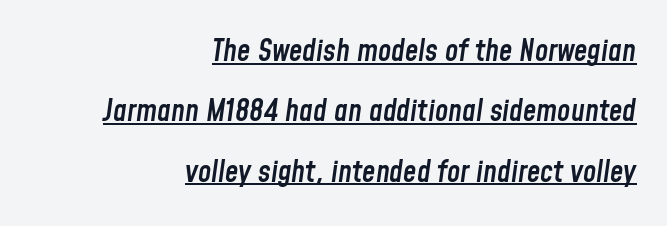
{"italic": "yes", "lean": "right", "slant_degrees": 8, "bold": "semi", "weight": "semibold", "width": "condensed", "stroke_contrast": "low", "x_height": "medium", "monospaced": "no", "underline": "yes", "align": "right", "line_spacing": "loose", "line_spacing_ratio": 2.01, "letter_spacing": "normal", "letter_spacing_em": 0.0, "glyph_px": 30}
